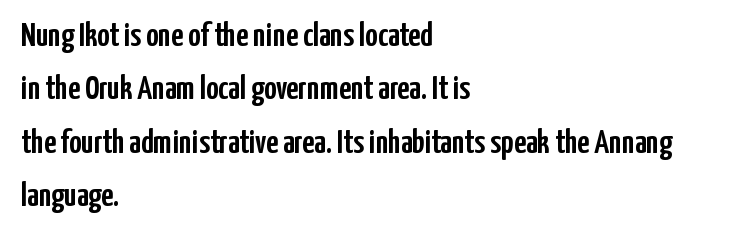
{"serif": "no", "italic": "no", "width": "condensed", "stroke_contrast": "low", "x_height": "medium", "monospaced": "no", "underline": "no", "align": "left", "line_spacing": "normal", "line_spacing_ratio": 1.57, "letter_spacing": "normal", "letter_spacing_em": 0.0, "glyph_px": 34}
